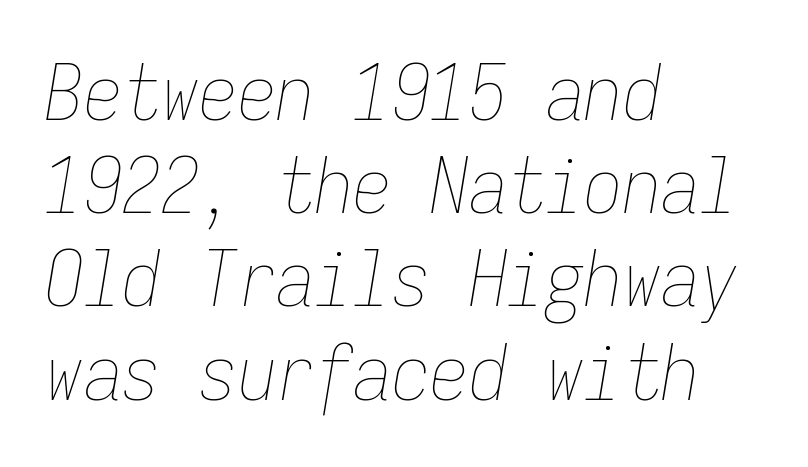
Q: Is the text bold? A: No.
Q: Is the text italic (slanted)? A: Yes, it leans right by about 9 degrees.
Q: Is the text underlined? A: No.
Q: How is the paragraph aligned? A: Left-aligned.
Q: Is the spacing between letters normal or unusually wide? A: Normal.
Q: Width (condensed, normal, or wide)? A: Condensed.
Q: Stroke contrast? A: Low.
Q: x-height? A: Medium.
Q: Monospaced? A: Yes.
